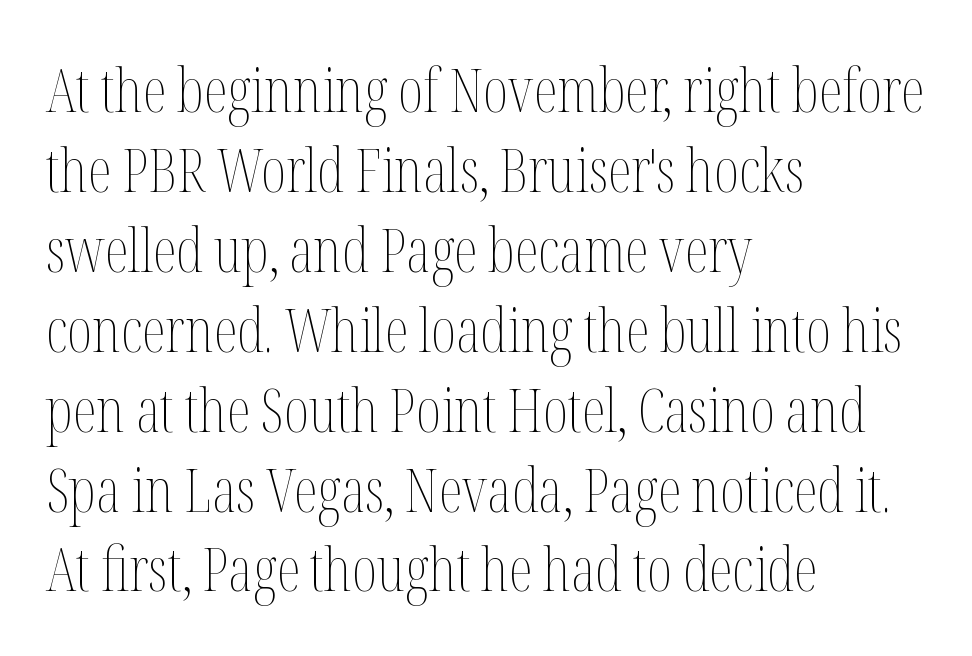
Heft: none added — not bold. The type sits square on the baseline with zero lean. Compared with typical body copy, the letter spacing here is the same. The lines are quadded left. Here the designer chose a conventional face with non-uniform glyph widths.
